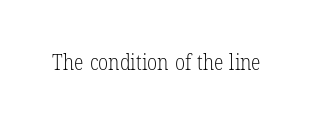
Q: Is the text bold? A: No.
Q: Is the text italic (slanted)? A: No, it is upright.
Q: Is the text underlined? A: No.
Q: Is the spacing between letters normal or unusually wide? A: Normal.
